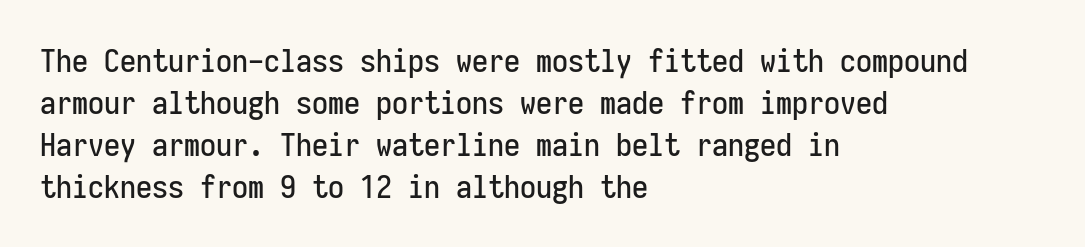
{"serif": "no", "italic": "no", "width": "condensed", "stroke_contrast": "low", "x_height": "medium", "monospaced": "yes", "underline": "no", "align": "left", "line_spacing": "normal", "line_spacing_ratio": 1.31, "letter_spacing": "normal", "letter_spacing_em": 0.0, "glyph_px": 32}
